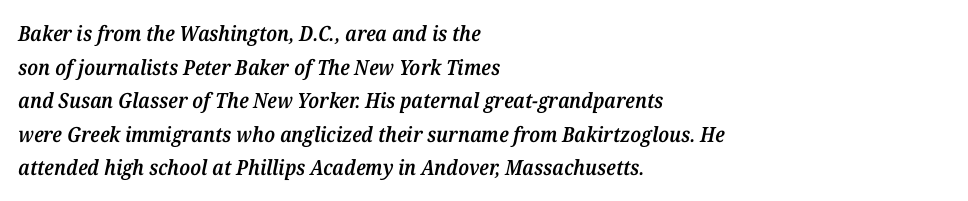
Q: Is the text bold? A: Semi-bold.
Q: Is the text italic (slanted)? A: Yes, it leans right by about 12 degrees.
Q: Is the text underlined? A: No.
Q: How is the paragraph aligned? A: Left-aligned.
Q: Is the spacing between letters normal or unusually wide? A: Normal.
Q: Is the spacing between lines tight, normal or loose? A: Normal.
